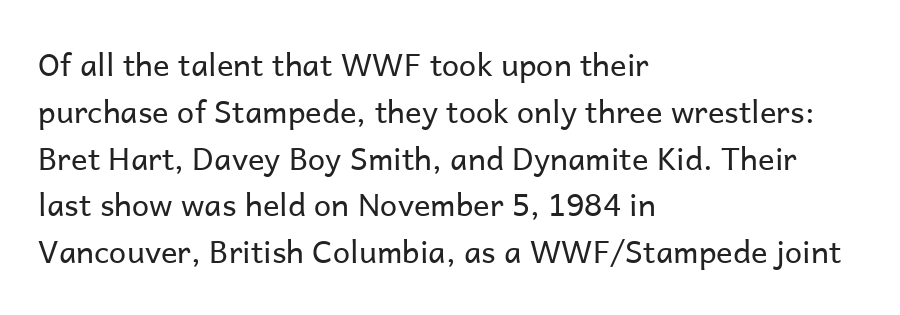
The image shows 31 px regular-weight sans-serif type, upright; set left-aligned, normal line spacing (1.51x), normal letter spacing, not underlined; low stroke contrast and a medium x-height.
